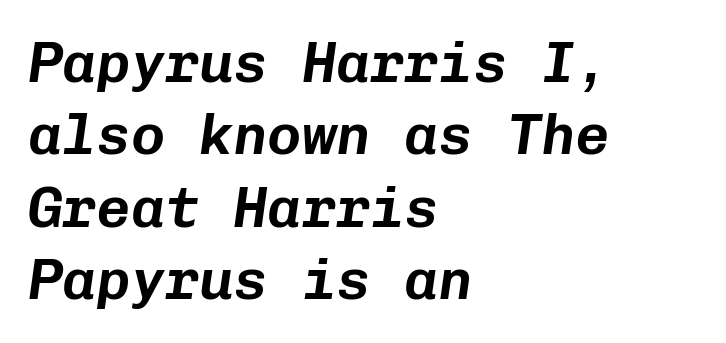
The image shows 57 px text type, italic (leaning right), monospaced; set left-aligned, normal line spacing (1.27x), normal letter spacing, not underlined; low stroke contrast and a medium x-height.
